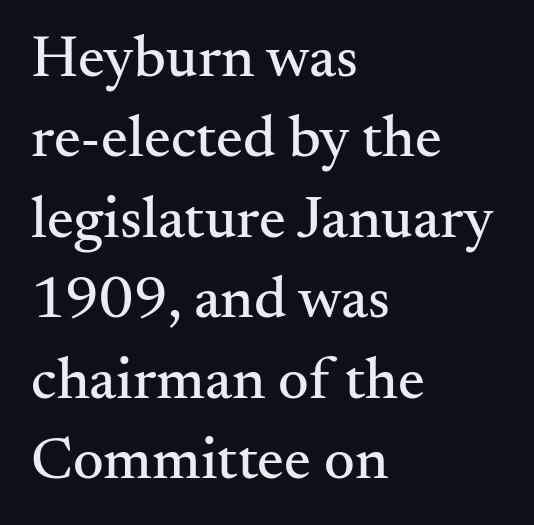
{"serif": "yes", "italic": "no", "width": "normal", "stroke_contrast": "medium", "x_height": "small", "monospaced": "no", "underline": "no", "align": "left", "line_spacing": "normal", "line_spacing_ratio": 1.34, "letter_spacing": "normal", "letter_spacing_em": 0.0, "glyph_px": 60}
